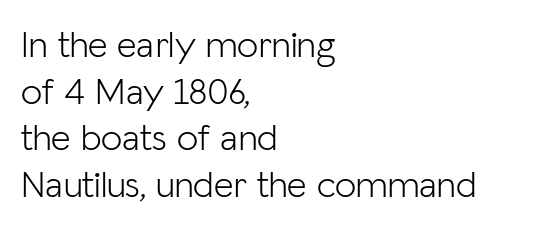
The image shows 38 px light sans-serif type, upright; set left-aligned, line spacing 1.23x, normal letter spacing, not underlined; low stroke contrast and a medium x-height.
